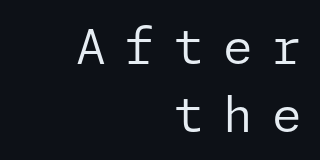
Upright lettering throughout. The letters are spread apart with noticeably loose tracking. The font family rendered here belongs to the sans-serif group. Has an underline been added? It has not. The cut favours lightness, reaching ordinary text weight at its darkest.
